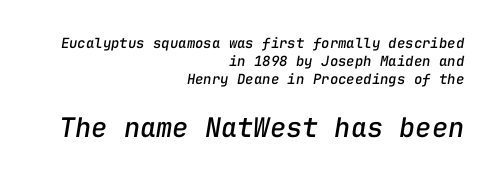
Descenders hang freely into open space. Inter-character spacing is left at the font's built-in metrics. The rendering uses a moderate line-height, typical for paragraphs. Looking at the ascenders, they clearly lean. The text block is weighted toward the right margin, trailing off unevenly leftward. Of the two passages, the one underneath uses the larger point size.
